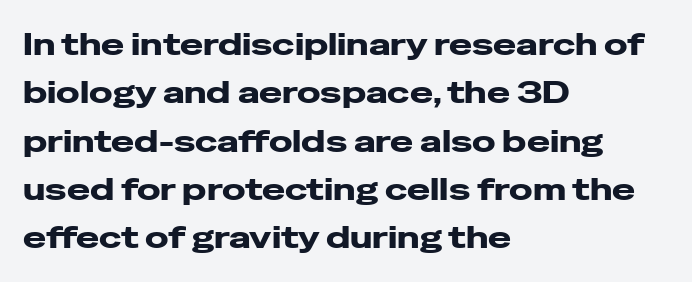
{"serif": "no", "italic": "no", "width": "wide", "stroke_contrast": "low", "x_height": "medium", "monospaced": "no", "underline": "no", "align": "left", "line_spacing": "normal", "line_spacing_ratio": 1.56, "letter_spacing": "normal", "letter_spacing_em": 0.0, "glyph_px": 31}
